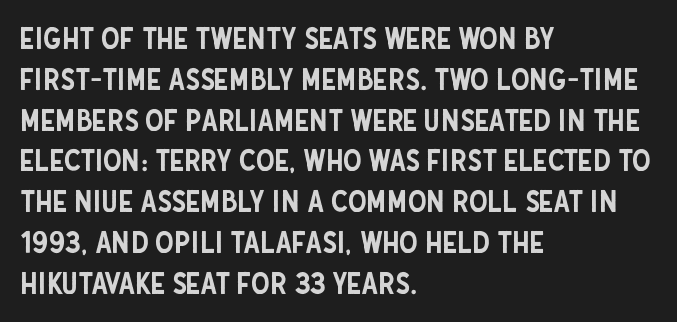
Q: Is the text italic (slanted)? A: No, it is upright.
Q: Is the typeface a serif or a sans-serif typeface? A: Sans-serif.
Q: Is the text underlined? A: No.
Q: How is the paragraph aligned? A: Left-aligned.
Q: Is the spacing between letters normal or unusually wide? A: Normal.
Q: Is the spacing between lines tight, normal or loose? A: Normal.
Q: Width (condensed, normal, or wide)? A: Condensed.
Q: Stroke contrast? A: Low.
Q: x-height? A: Large.
Q: Monospaced? A: No.
